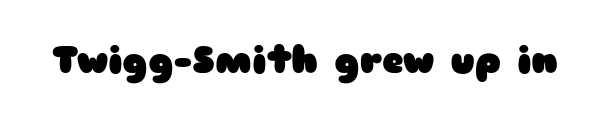
The image shows 37 px heavy, wide sans-serif type, upright; set normal letter spacing, not underlined; low stroke contrast and a medium x-height.
